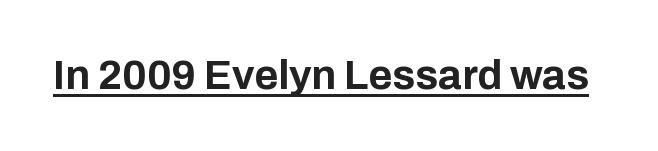
Q: Is the text bold? A: Yes.
Q: Is the text italic (slanted)? A: No, it is upright.
Q: Is the typeface a serif or a sans-serif typeface? A: Sans-serif.
Q: Is the text underlined? A: Yes.
Q: Is the spacing between letters normal or unusually wide? A: Normal.
Q: Width (condensed, normal, or wide)? A: Normal.
Q: Stroke contrast? A: Low.
Q: x-height? A: Medium.
Q: Monospaced? A: No.
